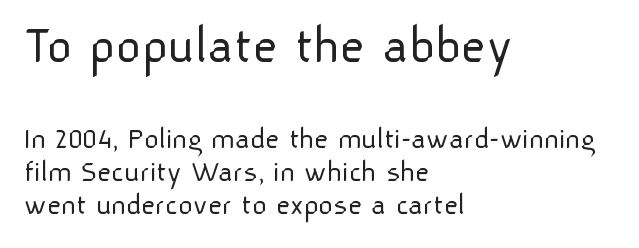
The face used here is proportionally spaced, like ordinary book or web type. A bare baseline throughout the passage. The passage is arranged the way most books set body copy — flush left. Classification — sans serif. Summary of weight: not heavy and not bold. Glyph-to-glyph distance matches everyday printed text.
